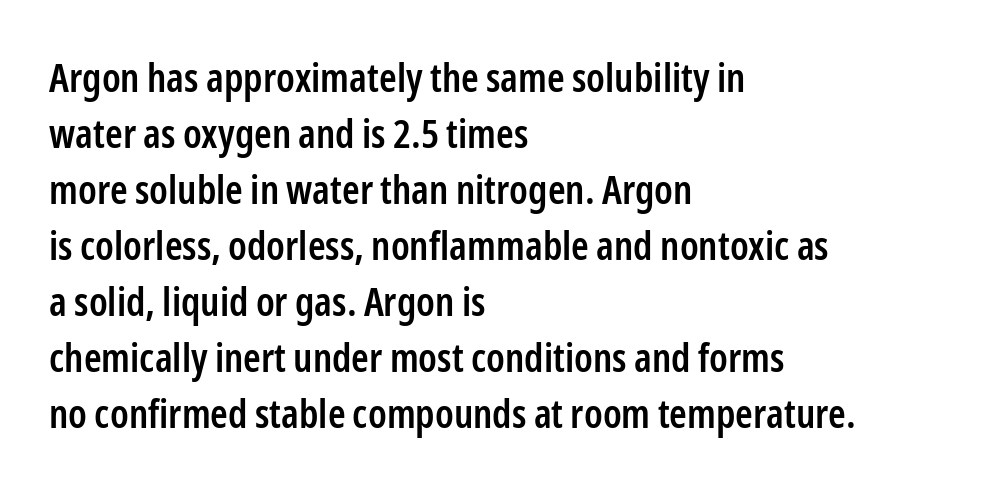
Q: Is the text bold? A: Semi-bold.
Q: Is the text italic (slanted)? A: No, it is upright.
Q: Is the typeface a serif or a sans-serif typeface? A: Sans-serif.
Q: Is the text underlined? A: No.
Q: How is the paragraph aligned? A: Left-aligned.
Q: Is the spacing between letters normal or unusually wide? A: Normal.
Q: Is the spacing between lines tight, normal or loose? A: Normal.
Q: Width (condensed, normal, or wide)? A: Condensed.
Q: Stroke contrast? A: Low.
Q: x-height? A: Medium.
Q: Monospaced? A: No.
